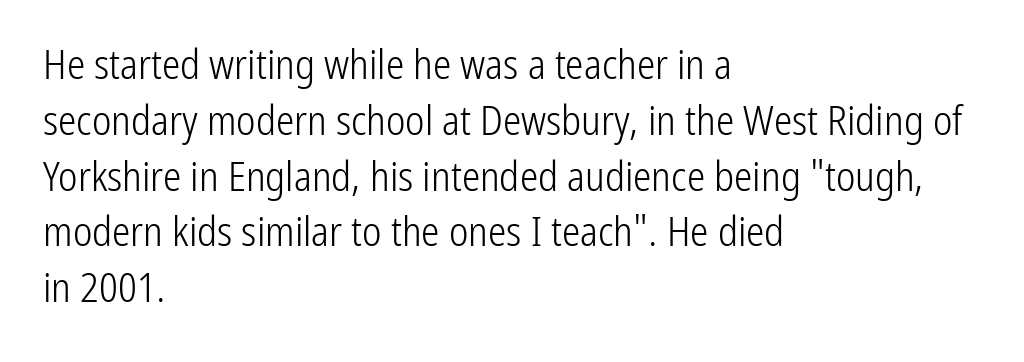
Check where the strokes stop: nothing finishes them off — pure sans. The paragraph has a hard left edge and a soft right edge. Is there much room between lines? A standard amount, neither cramped nor airy. Nobody drew a line under any word here.
